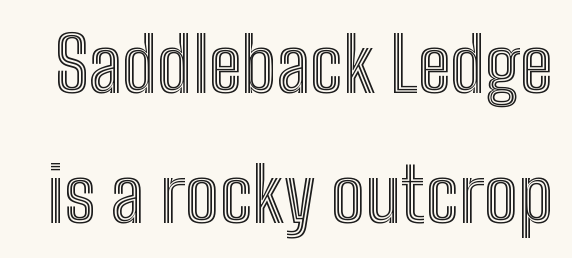
Q: Is the text italic (slanted)? A: No, it is upright.
Q: Is the text underlined? A: No.
Q: Is the spacing between letters normal or unusually wide? A: Normal.
Q: Width (condensed, normal, or wide)? A: Condensed.
Q: x-height? A: Medium.
Q: Monospaced? A: No.
